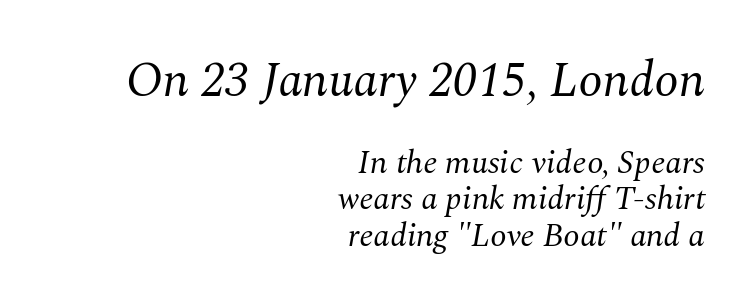
The image shows 49 px regular-weight serif type, italic (leaning right); set right-aligned, tight line spacing (1.11x), normal letter spacing, not underlined; the first (top) block is 1.48x larger; medium stroke contrast and a medium x-height.
